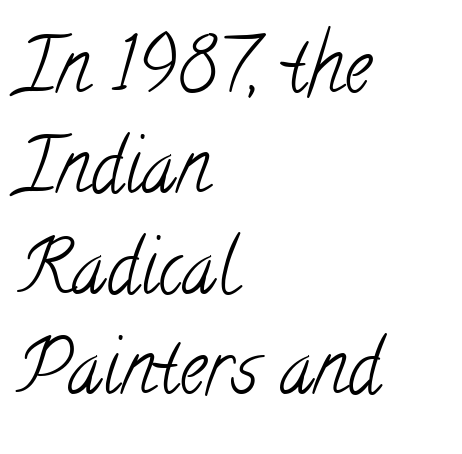
Q: Is the text bold? A: No.
Q: Is the typeface a serif or a sans-serif typeface? A: Serif.
Q: Is the text underlined? A: No.
Q: How is the paragraph aligned? A: Left-aligned.
Q: Is the spacing between letters normal or unusually wide? A: Normal.
Q: Is the spacing between lines tight, normal or loose? A: Normal.
Q: Width (condensed, normal, or wide)? A: Condensed.
Q: Stroke contrast? A: Low.
Q: x-height? A: Small.
Q: Monospaced? A: No.
